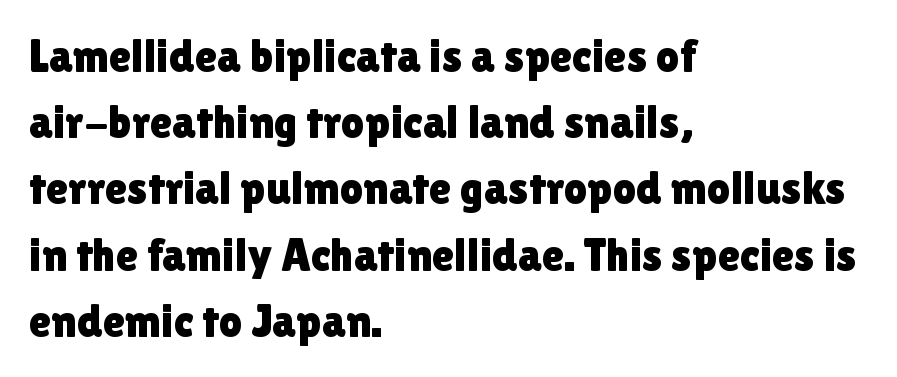
The image shows 46 px sans-serif type, upright; set left-aligned, normal line spacing (1.44x), normal letter spacing, not underlined; a medium x-height.
